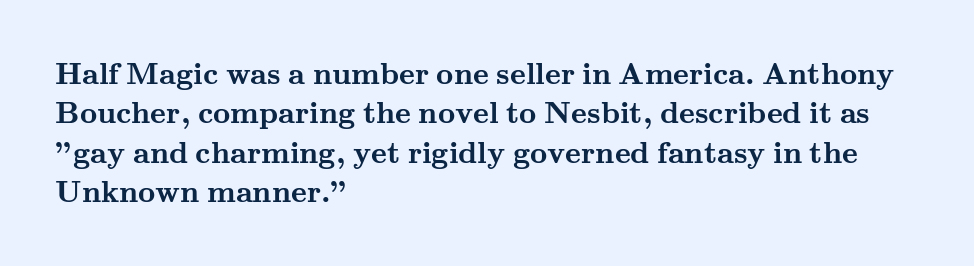
Q: Is the text bold? A: Yes.
Q: Is the text italic (slanted)? A: No, it is upright.
Q: Is the typeface a serif or a sans-serif typeface? A: Serif.
Q: Is the text underlined? A: No.
Q: How is the paragraph aligned? A: Left-aligned.
Q: Is the spacing between letters normal or unusually wide? A: Normal.
Q: Is the spacing between lines tight, normal or loose? A: Normal.
Q: Width (condensed, normal, or wide)? A: Wide.
Q: Stroke contrast? A: Medium.
Q: x-height? A: Small.
Q: Monospaced? A: No.
